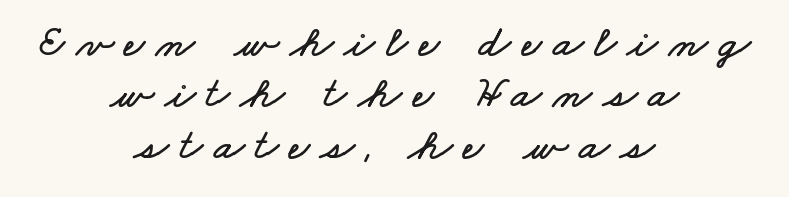
Each line is balanced around a shared central axis. Descender tails drop into unmarked territory. How are the letters spaced? Widely, with obvious added tracking. Summary of vertical rhythm: compact, with narrow interline spacing. Here the designer chose a conventional face with non-uniform glyph widths.
